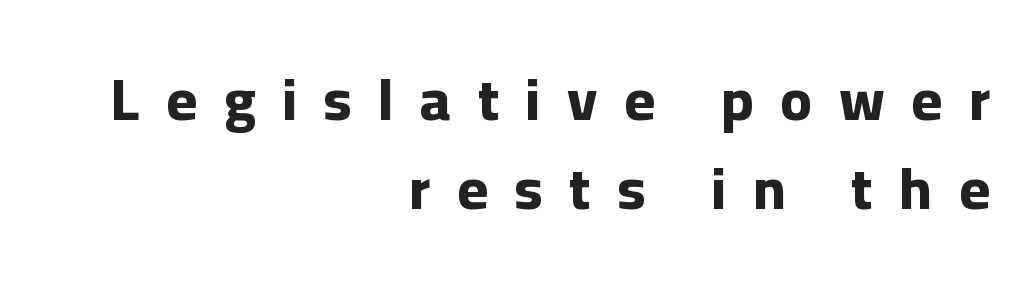
{"serif": "no", "italic": "no", "bold": "yes", "weight": "bold", "width": "normal", "stroke_contrast": "low", "x_height": "medium", "monospaced": "no", "underline": "no", "align": "right", "line_spacing": "normal", "line_spacing_ratio": 1.51, "letter_spacing": "wide", "letter_spacing_em": 0.45, "glyph_px": 59}
